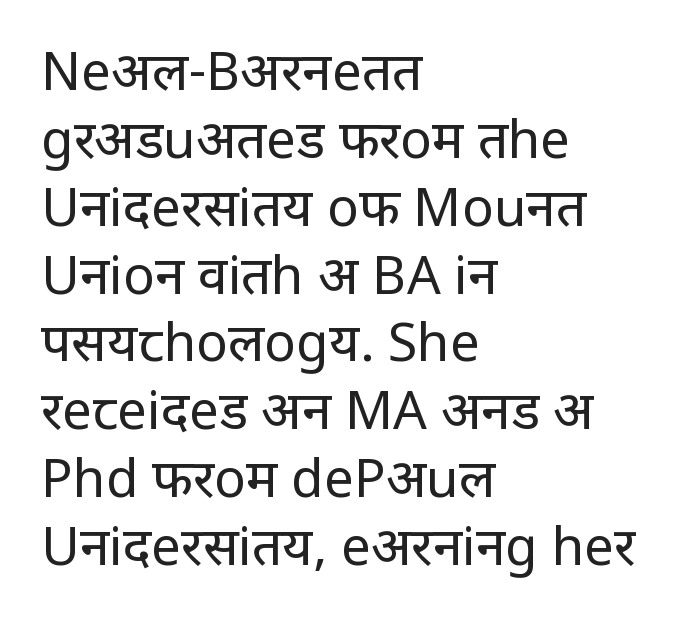
Q: Is the text bold? A: No.
Q: Is the text italic (slanted)? A: No, it is upright.
Q: Is the typeface a serif or a sans-serif typeface? A: Sans-serif.
Q: Is the text underlined? A: No.
Q: How is the paragraph aligned? A: Left-aligned.
Q: Is the spacing between letters normal or unusually wide? A: Normal.
Q: Is the spacing between lines tight, normal or loose? A: Normal.
Q: Width (condensed, normal, or wide)? A: Condensed.
Q: Stroke contrast? A: Low.
Q: x-height? A: Large.
Q: Monospaced? A: No.
